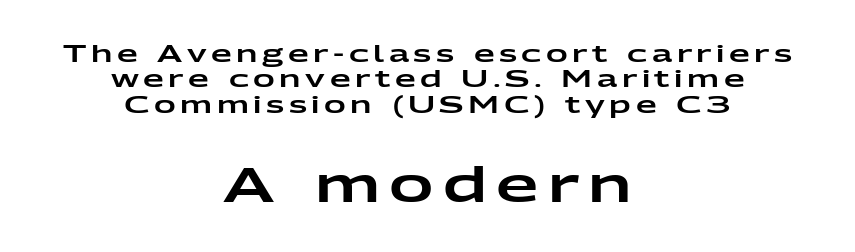
The font's upright variant was chosen for this text. Typeset on center — no edge is straight. Size contrast runs from small at the top to large at the bottom. These lines are rendered in a variable-pitch font. Classification — sans serif. The string is rendered with underlining switched off.
